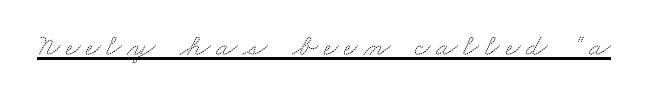
The image shows 31 px wide serif type; set underlined; medium stroke contrast and a small x-height.
